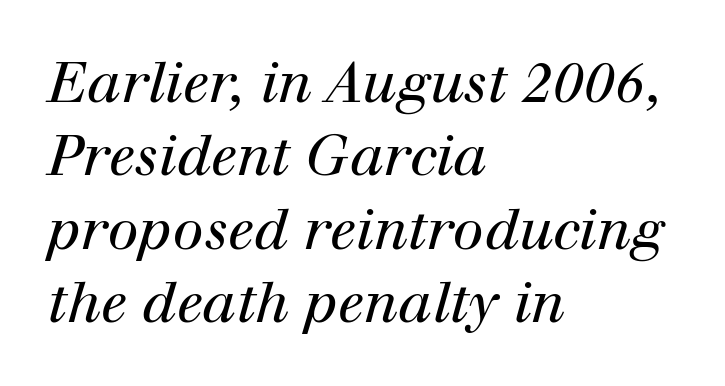
The face looks like a standard text weight, possibly lighter. This sample uses plain, unmodified letter spacing. These lines sit exactly where default settings would place them. Every row of glyphs begins at an identical x-position on the left. Glance below the letters and you will spot only blank space. Designer's note — italics engaged.
